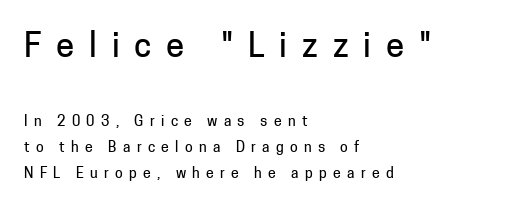
{"serif": "no", "italic": "no", "width": "normal", "stroke_contrast": "low", "x_height": "medium", "monospaced": "no", "underline": "no", "align": "left", "line_spacing_ratio": 1.87, "letter_spacing": "wide", "letter_spacing_em": 0.45, "larger_block": "first", "size_ratio": 2.36, "glyph_px": 33}
